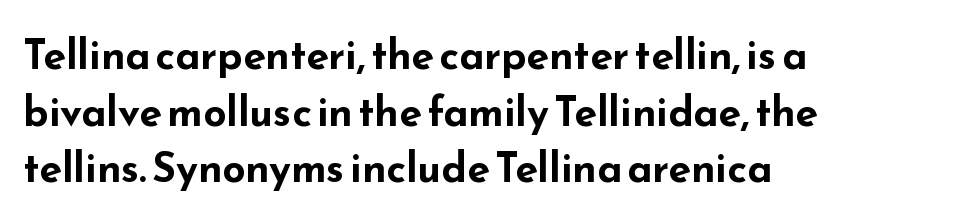
Q: Is the text bold? A: Yes.
Q: Is the text italic (slanted)? A: No, it is upright.
Q: Is the typeface a serif or a sans-serif typeface? A: Sans-serif.
Q: Is the text underlined? A: No.
Q: How is the paragraph aligned? A: Left-aligned.
Q: Is the spacing between letters normal or unusually wide? A: Normal.
Q: Is the spacing between lines tight, normal or loose? A: Normal.
Q: Width (condensed, normal, or wide)? A: Wide.
Q: Stroke contrast? A: Low.
Q: x-height? A: Small.
Q: Monospaced? A: No.
